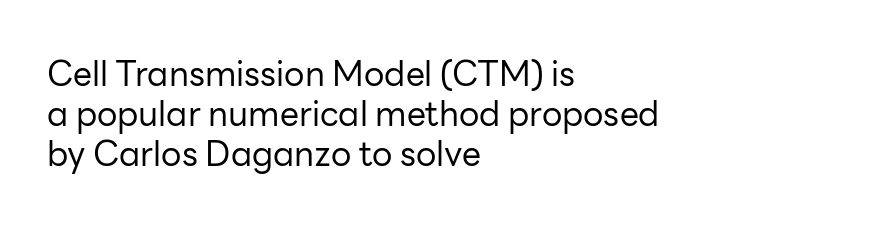
Q: Is the text bold? A: No.
Q: Is the text italic (slanted)? A: No, it is upright.
Q: Is the typeface a serif or a sans-serif typeface? A: Sans-serif.
Q: Is the text underlined? A: No.
Q: How is the paragraph aligned? A: Left-aligned.
Q: Is the spacing between letters normal or unusually wide? A: Normal.
Q: Width (condensed, normal, or wide)? A: Normal.
Q: Stroke contrast? A: Low.
Q: x-height? A: Medium.
Q: Monospaced? A: No.
